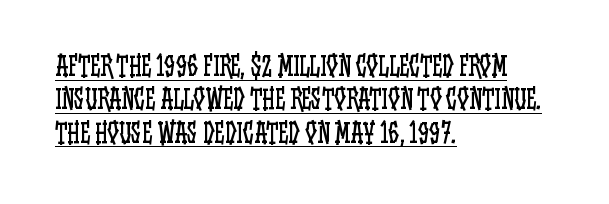
Q: Is the text bold? A: No.
Q: Is the text italic (slanted)? A: No, it is upright.
Q: Is the text underlined? A: Yes.
Q: How is the paragraph aligned? A: Left-aligned.
Q: Is the spacing between letters normal or unusually wide? A: Normal.
Q: Is the spacing between lines tight, normal or loose? A: Normal.
